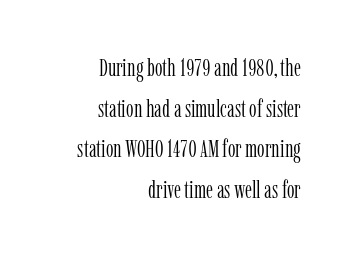
{"italic": "no", "bold": "no", "underline": "no", "align": "right", "line_spacing": "normal", "line_spacing_ratio": 1.69, "letter_spacing": "normal", "letter_spacing_em": 0.0, "glyph_px": 24}
